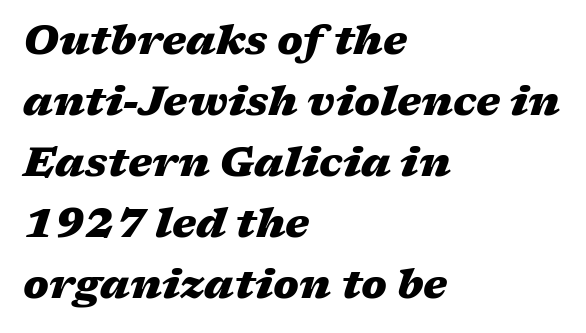
Q: Is the text bold? A: Yes.
Q: Is the text italic (slanted)? A: Yes, it leans right by about 17 degrees.
Q: Is the text underlined? A: No.
Q: How is the paragraph aligned? A: Left-aligned.
Q: Is the spacing between letters normal or unusually wide? A: Normal.
Q: Is the spacing between lines tight, normal or loose? A: Normal.
Q: Width (condensed, normal, or wide)? A: Wide.
Q: Stroke contrast? A: Medium.
Q: x-height? A: Medium.
Q: Monospaced? A: No.
